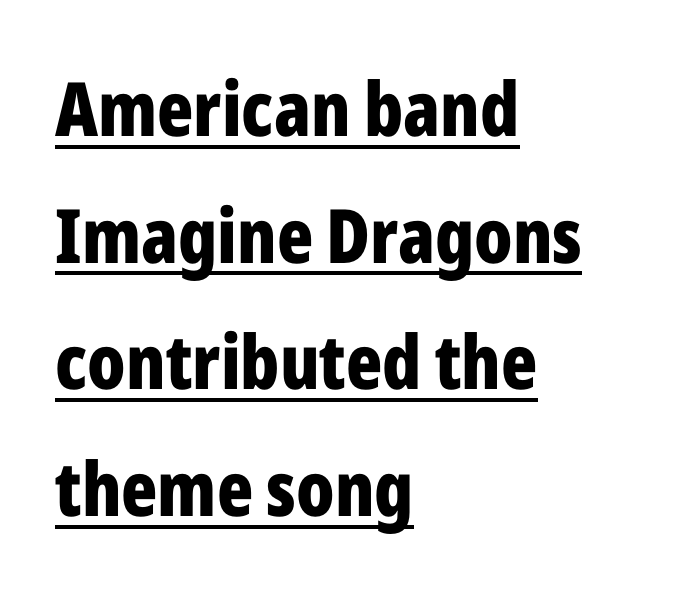
Q: Is the text bold? A: Yes.
Q: Is the text italic (slanted)? A: No, it is upright.
Q: Is the typeface a serif or a sans-serif typeface? A: Sans-serif.
Q: Is the text underlined? A: Yes.
Q: How is the paragraph aligned? A: Left-aligned.
Q: Is the spacing between letters normal or unusually wide? A: Normal.
Q: Is the spacing between lines tight, normal or loose? A: Normal.
Q: Width (condensed, normal, or wide)? A: Condensed.
Q: Stroke contrast? A: Low.
Q: x-height? A: Medium.
Q: Monospaced? A: No.
